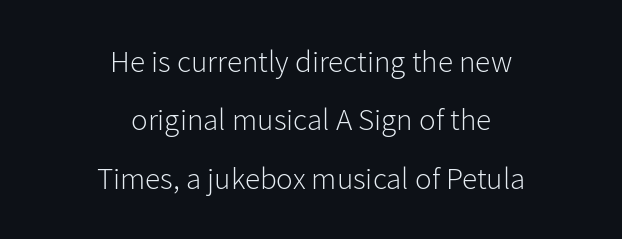
The image shows 31 px light sans-serif type, upright; set centered, line spacing 1.88x, normal letter spacing, not underlined; low stroke contrast and a medium x-height.
